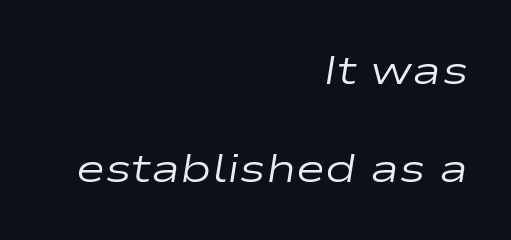
{"italic": "yes", "lean": "right", "slant_degrees": 9, "bold": "no", "weight": "regular", "width": "wide", "stroke_contrast": "low", "x_height": "medium", "monospaced": "no", "underline": "no", "align": "right", "line_spacing": "loose", "line_spacing_ratio": 2.45, "letter_spacing": "normal", "letter_spacing_em": 0.0, "glyph_px": 40}
